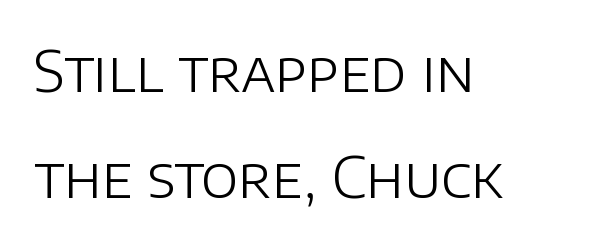
You could not count columns in this text — the font is proportionally spaced. The gap between lines stays unmarked. Caption: multi-line text, flush left, ragged right. Is this a sans? Yes — the strokes have no serifs.
